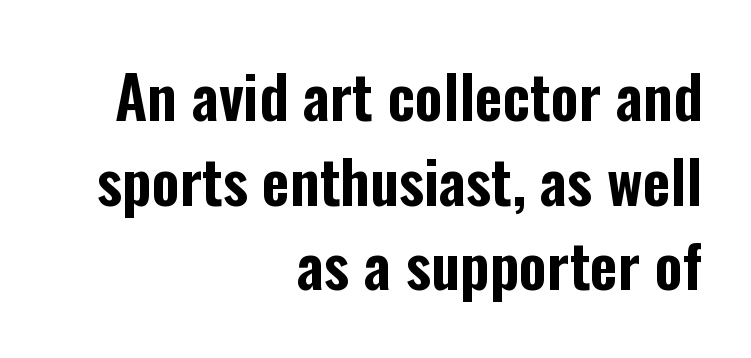
Q: Is the text italic (slanted)? A: No, it is upright.
Q: Is the typeface a serif or a sans-serif typeface? A: Sans-serif.
Q: Is the text underlined? A: No.
Q: How is the paragraph aligned? A: Right-aligned.
Q: Is the spacing between letters normal or unusually wide? A: Normal.
Q: Is the spacing between lines tight, normal or loose? A: Normal.
Q: Width (condensed, normal, or wide)? A: Condensed.
Q: Stroke contrast? A: Low.
Q: x-height? A: Medium.
Q: Monospaced? A: No.
